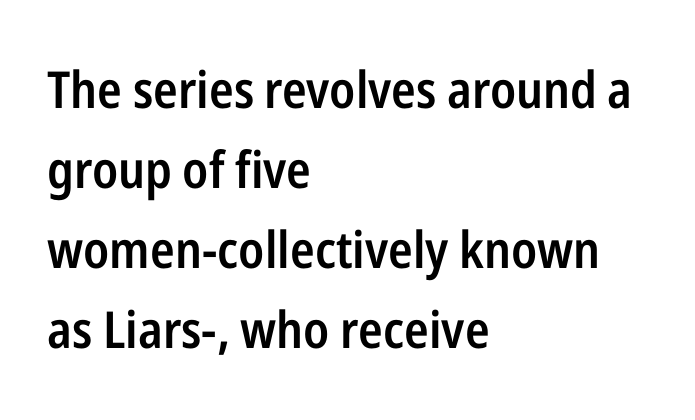
The block of text has a typical density, with ordinary space between rows. The lines are quadded left. As a designer I'd log this as weight 600, semibold. Nothing unusual about the tracking: characters are spaced as the font intends. Descenders are the only things crossing below the line. Upright lettering throughout.
